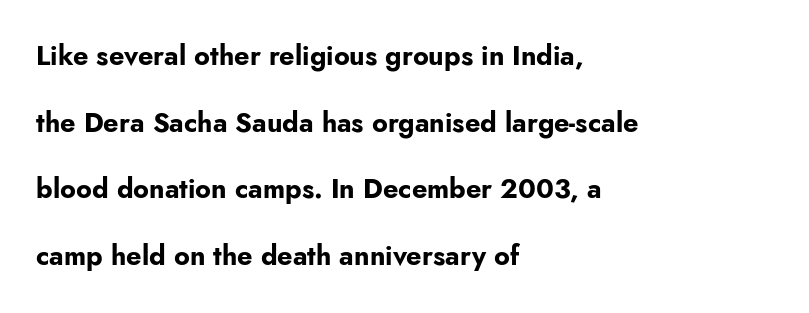
{"italic": "no", "bold": "yes", "underline": "no", "align": "left", "line_spacing": "loose", "line_spacing_ratio": 2.47, "letter_spacing": "normal", "letter_spacing_em": 0.0, "glyph_px": 27}
